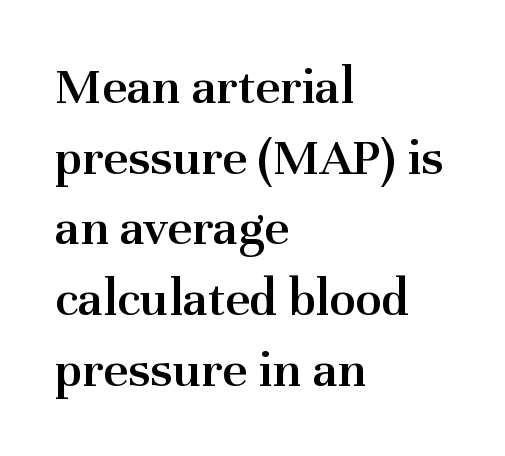
Q: Is the text bold? A: Semi-bold.
Q: Is the text italic (slanted)? A: No, it is upright.
Q: Is the typeface a serif or a sans-serif typeface? A: Serif.
Q: Is the text underlined? A: No.
Q: How is the paragraph aligned? A: Left-aligned.
Q: Is the spacing between letters normal or unusually wide? A: Normal.
Q: Is the spacing between lines tight, normal or loose? A: Normal.
Q: Width (condensed, normal, or wide)? A: Normal.
Q: Stroke contrast? A: Medium.
Q: x-height? A: Medium.
Q: Monospaced? A: No.
